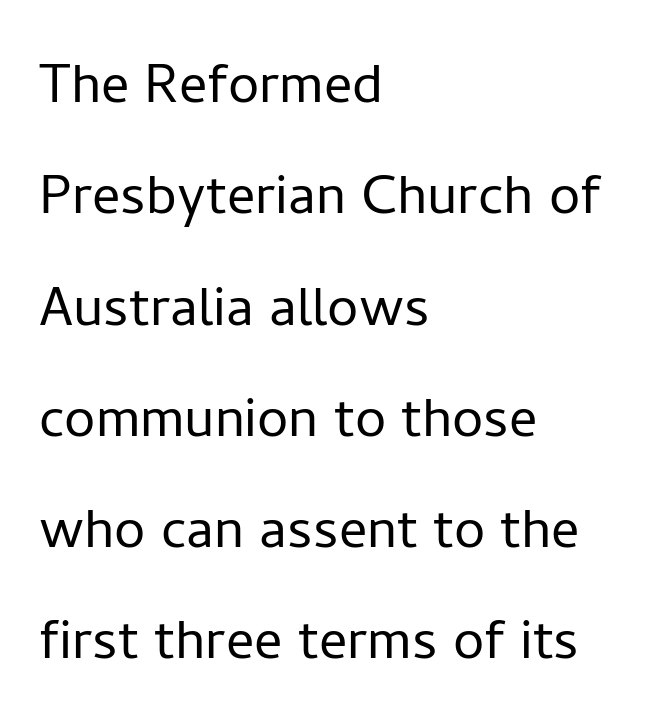
Q: Is the text bold? A: No.
Q: Is the text italic (slanted)? A: No, it is upright.
Q: Is the typeface a serif or a sans-serif typeface? A: Sans-serif.
Q: Is the text underlined? A: No.
Q: How is the paragraph aligned? A: Left-aligned.
Q: Is the spacing between letters normal or unusually wide? A: Normal.
Q: Is the spacing between lines tight, normal or loose? A: Normal.
Q: Width (condensed, normal, or wide)? A: Normal.
Q: Stroke contrast? A: Low.
Q: x-height? A: Medium.
Q: Monospaced? A: No.
